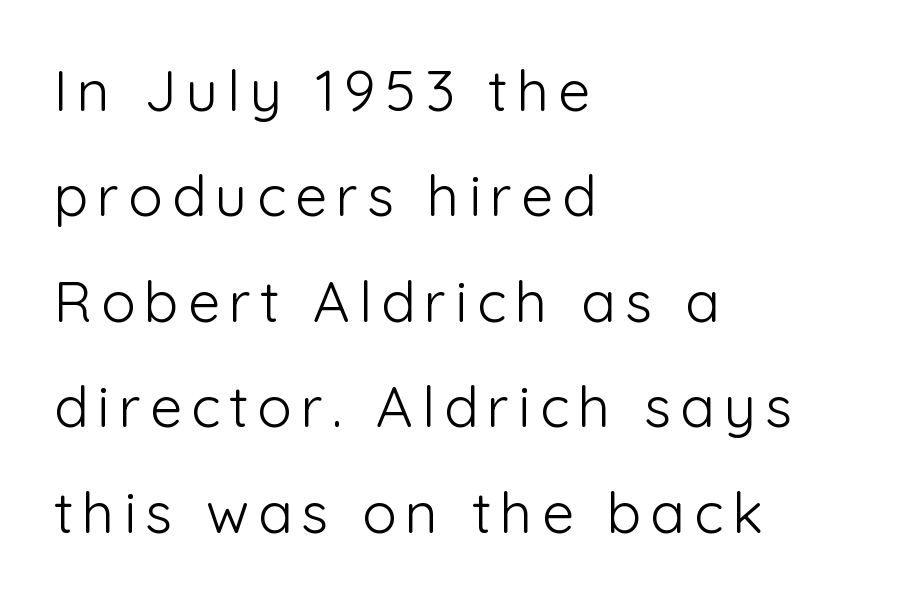
{"serif": "no", "italic": "no", "bold": "no", "weight": "light", "width": "normal", "stroke_contrast": "low", "x_height": "medium", "monospaced": "no", "underline": "no", "align": "left", "line_spacing_ratio": 1.85, "glyph_px": 57}
